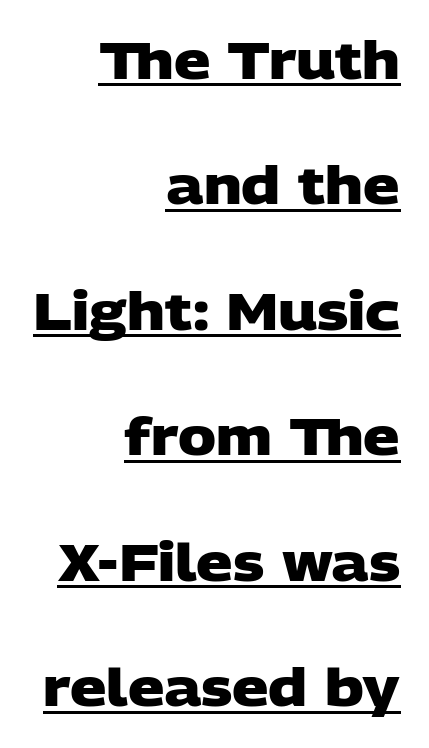
Each glyph is drawn with heavy, bold strokes. The setting favours the right margin, as signatures and pull-quotes sometimes do. Looks like regular typesetting: each glyph gets only the width it needs. If you measured baseline to baseline, you'd find a long distance. Decoration check: the copy is underlined.
